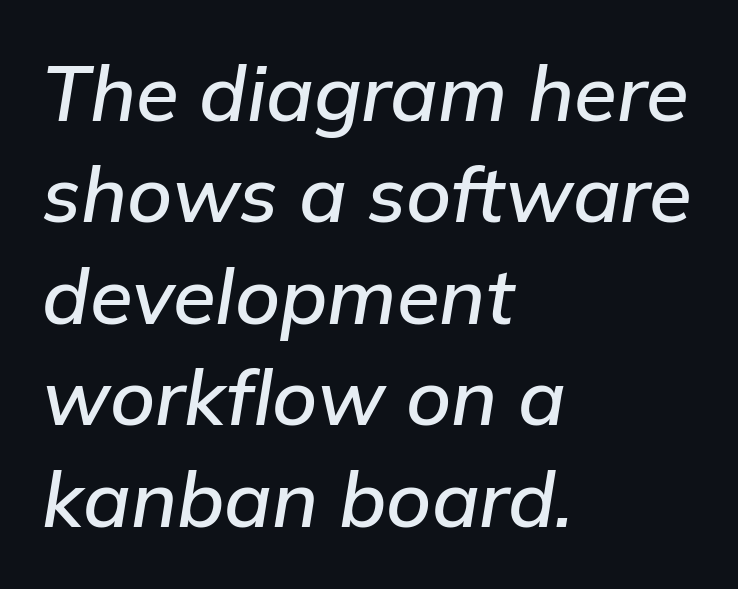
The image shows 78 px text type, italic (leaning right); set left-aligned, normal line spacing (1.3x), normal letter spacing, not underlined; low stroke contrast and a medium x-height.
